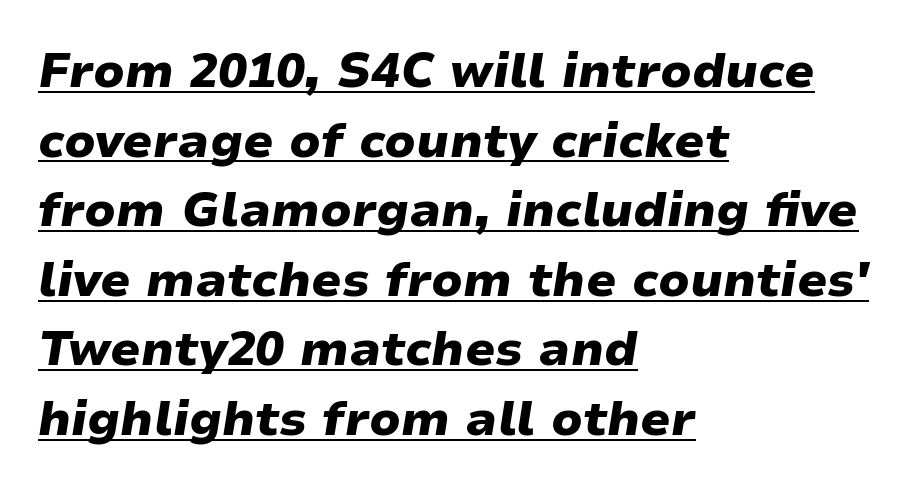
Q: Is the text bold? A: Yes.
Q: Is the text italic (slanted)? A: Yes, it leans right by about 9 degrees.
Q: Is the text underlined? A: Yes.
Q: How is the paragraph aligned? A: Left-aligned.
Q: Is the spacing between letters normal or unusually wide? A: Normal.
Q: Is the spacing between lines tight, normal or loose? A: Normal.
Q: Width (condensed, normal, or wide)? A: Wide.
Q: Stroke contrast? A: Low.
Q: x-height? A: Medium.
Q: Monospaced? A: No.
